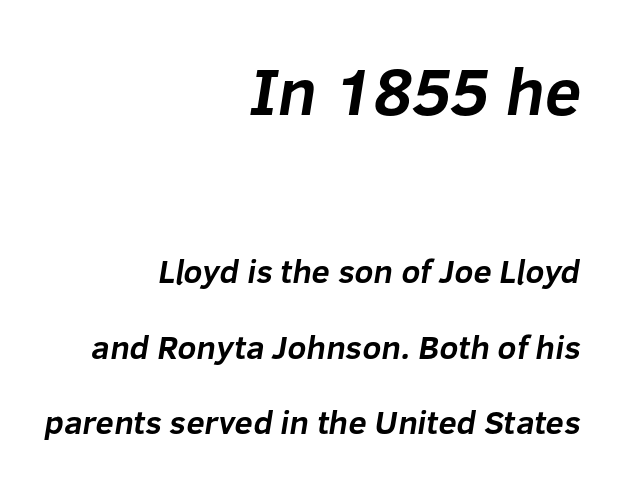
Q: Is the text bold? A: Yes.
Q: Is the typeface a serif or a sans-serif typeface? A: Sans-serif.
Q: Is the text underlined? A: No.
Q: How is the paragraph aligned? A: Right-aligned.
Q: Is the spacing between letters normal or unusually wide? A: Normal.
Q: Is the spacing between lines tight, normal or loose? A: Loose.
Q: Which block of text is set in a larger size, the first (top) or the second (bottom)? A: The first (top) one.
Q: Width (condensed, normal, or wide)? A: Normal.
Q: Stroke contrast? A: Low.
Q: x-height? A: Medium.
Q: Monospaced? A: No.
